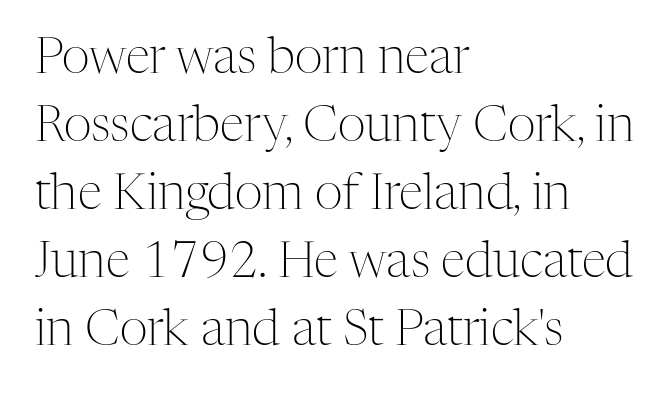
{"serif": "yes", "italic": "no", "bold": "no", "weight": "light", "width": "normal", "stroke_contrast": "medium", "x_height": "medium", "monospaced": "no", "underline": "no", "align": "left", "line_spacing": "normal", "line_spacing_ratio": 1.39, "letter_spacing": "normal", "letter_spacing_em": 0.0, "glyph_px": 49}
